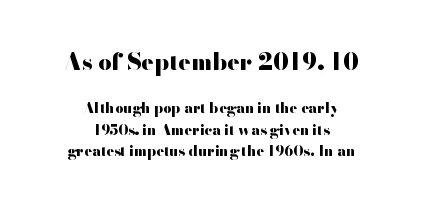
The image shows 23 px bold type, upright; set centered, normal line spacing (1.52x), normal letter spacing, not underlined; the first (top) block is 1.64x larger.
